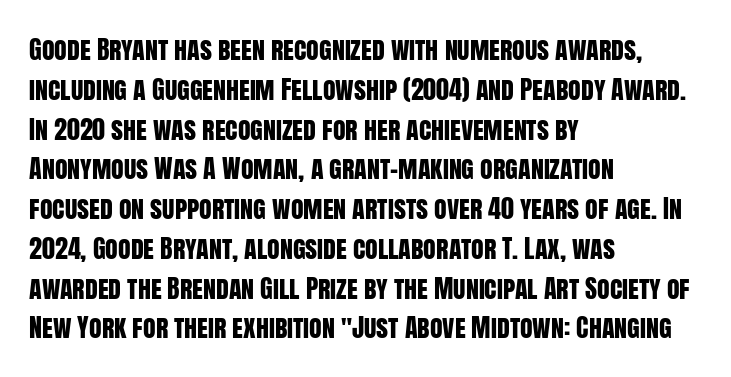
The image shows 26 px text type, upright; set left-aligned, normal line spacing (1.53x), normal letter spacing, not underlined.
